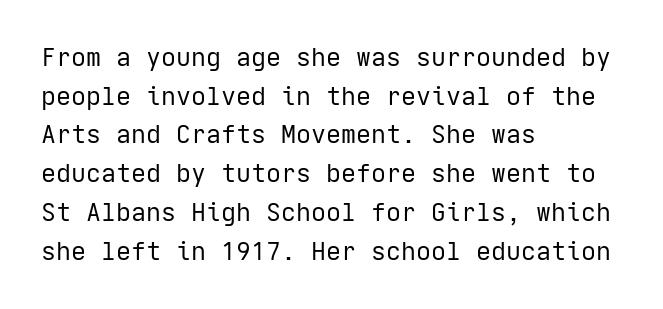
The image shows 25 px text type, upright; set left-aligned, normal line spacing (1.55x), normal letter spacing, not underlined.
